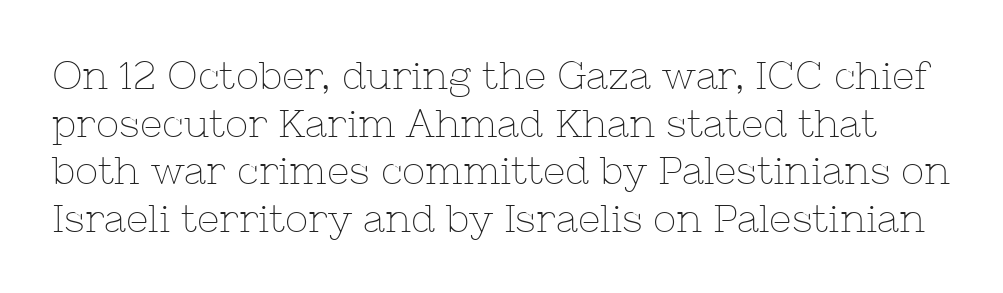
Lines of text with bare space underneath. The type sits square on the baseline with zero lean. The weight would be labelled regular, book, light, or lighter still. Compared with typical body copy, the letter spacing here is the same. The glyphs in this specimen are seriffed.
